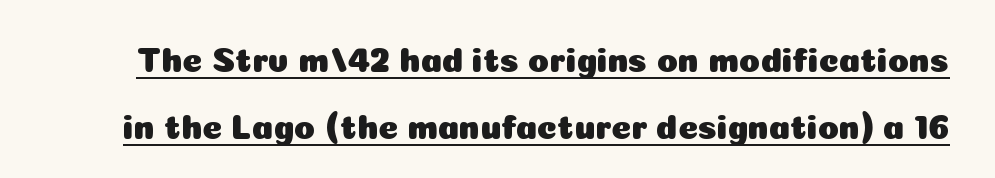
A typesetter would mark this as roman, not italic. The rendering keeps characters at their native spacing. Quick note: underline on. This sample has the flowing, uneven cadence of proportional lettering. The passage shown stacks its lines with a broad gap.
